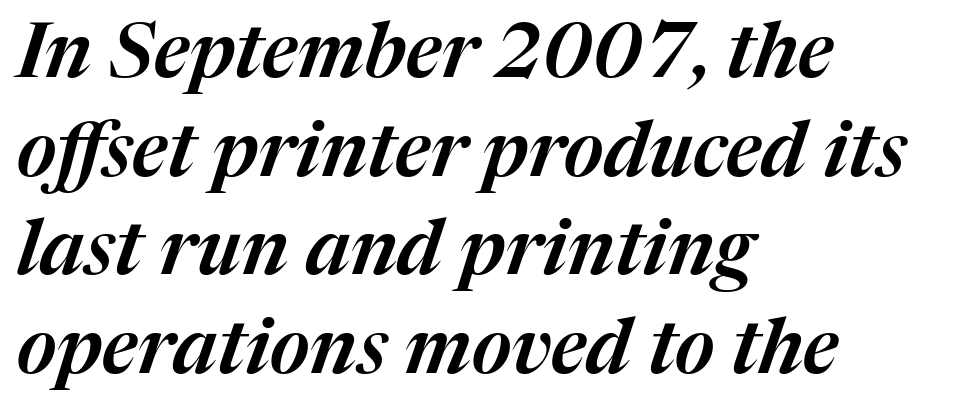
Q: Is the text italic (slanted)? A: Yes, it leans right by about 17 degrees.
Q: Is the text underlined? A: No.
Q: How is the paragraph aligned? A: Left-aligned.
Q: Is the spacing between letters normal or unusually wide? A: Normal.
Q: Is the spacing between lines tight, normal or loose? A: Normal.
Q: Width (condensed, normal, or wide)? A: Normal.
Q: Stroke contrast? A: Medium.
Q: x-height? A: Medium.
Q: Monospaced? A: No.
